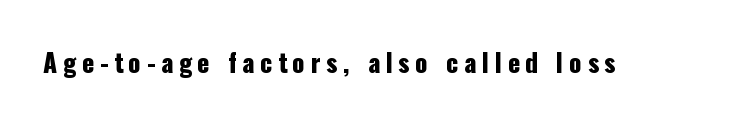
{"italic": "no", "underline": "no", "letter_spacing": "wide", "letter_spacing_em": 0.23, "glyph_px": 25}
